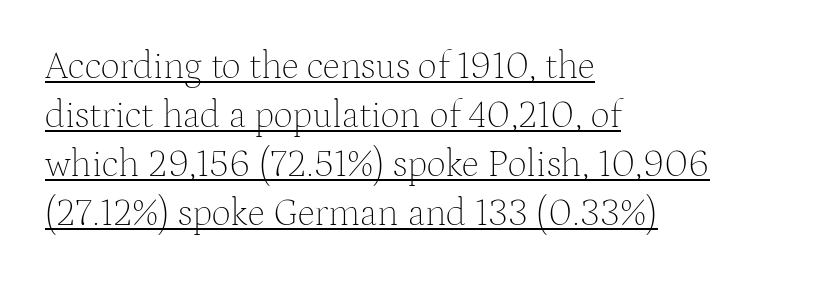
The image shows 38 px thin serif type, upright; set left-aligned, normal line spacing (1.29x), normal letter spacing, underlined; medium stroke contrast and a medium x-height.
